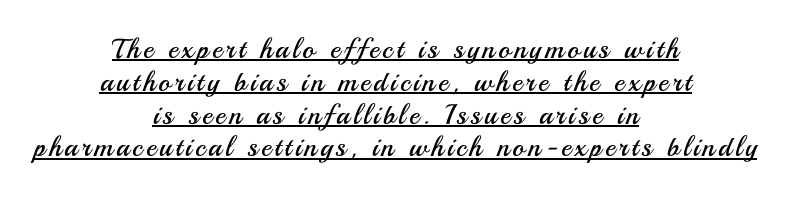
The image shows 28 px regular-weight sans-serif type; set centered, line spacing 1.17x, underlined; medium stroke contrast and a small x-height.
